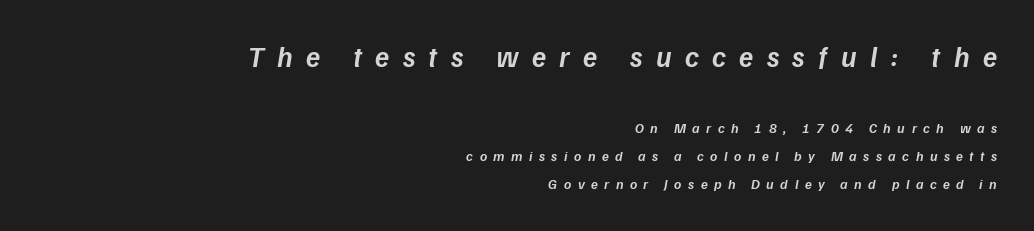
Emphasis-style slanted type is in use. The designer gave the opening block more size than the closing block. The specimen omits any rule beneath the text block's lines. Where is the straight margin? On the right.
